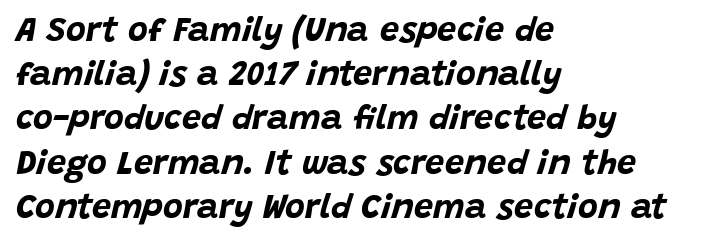
The image shows 34 px bold type, italic (leaning right); set left-aligned, normal line spacing (1.3x), normal letter spacing, not underlined; low stroke contrast and a large x-height.
